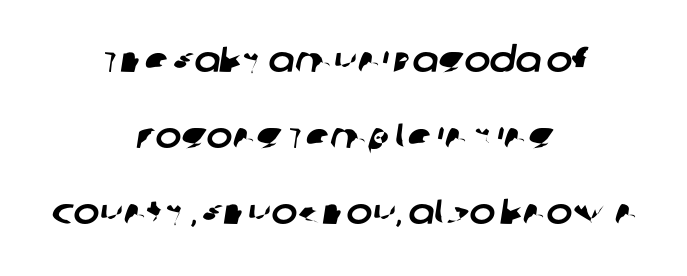
{"serif": "no", "width": "normal", "stroke_contrast": "low", "x_height": "large", "monospaced": "no", "underline": "no", "align": "center", "line_spacing": "loose", "line_spacing_ratio": 2.17, "letter_spacing": "normal", "letter_spacing_em": 0.0, "glyph_px": 35}
